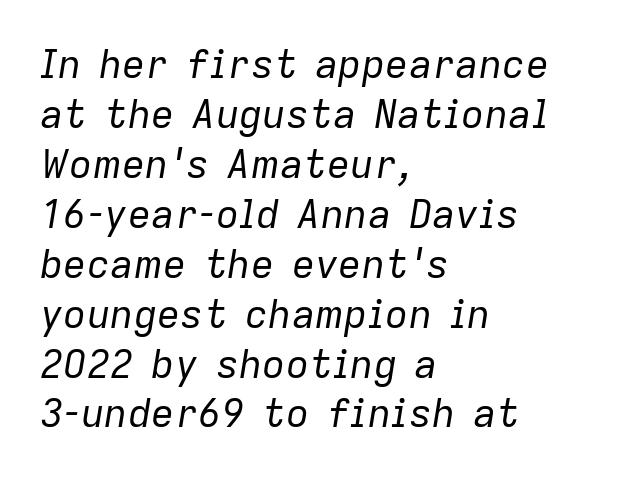
The rows are spaced the way most documents space them. Vertical stems look standard width or narrower in stroke. How are the letters spaced? Ordinarily, with no added tracking. Casual observation: everything's shoved over to the left.
